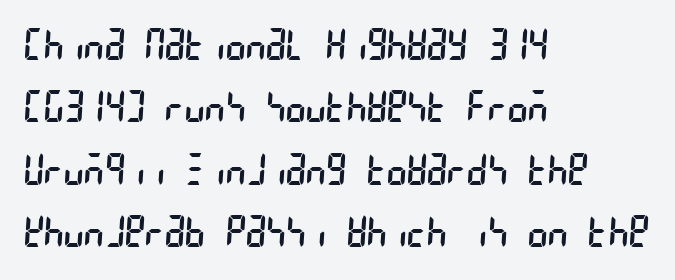
Caption: multi-line text, flush left, ragged right. The foot of each line stays bare and open. Standard letterfit; no display-style spreading of the glyphs. What's the leading like? Ordinary, nothing unusual.
